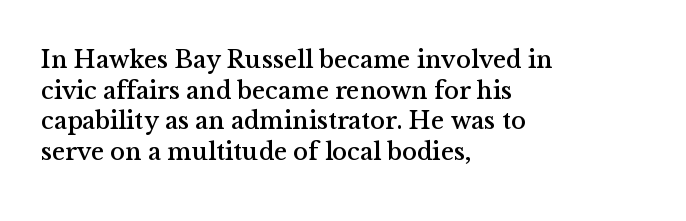
Q: Is the text italic (slanted)? A: No, it is upright.
Q: Is the text underlined? A: No.
Q: How is the paragraph aligned? A: Left-aligned.
Q: Is the spacing between letters normal or unusually wide? A: Normal.
